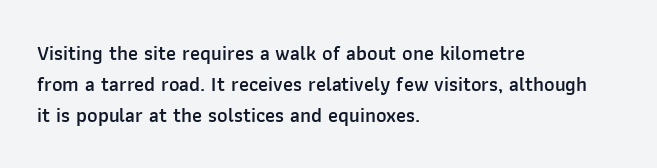
{"italic": "no", "bold": "semi", "underline": "no", "align": "left", "line_spacing": "normal", "line_spacing_ratio": 1.54, "letter_spacing": "normal", "letter_spacing_em": 0.0, "glyph_px": 20}
